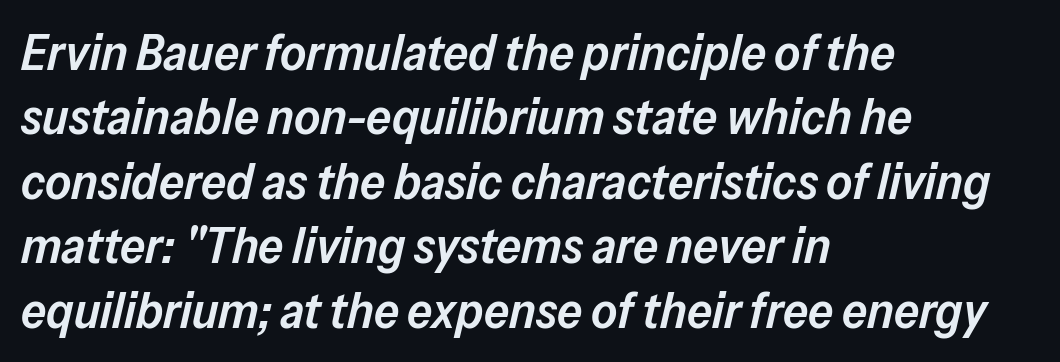
{"italic": "yes", "lean": "right", "slant_degrees": 13, "bold": "semi", "weight": "semibold", "width": "normal", "stroke_contrast": "low", "x_height": "medium", "monospaced": "no", "underline": "no", "align": "left", "line_spacing": "normal", "line_spacing_ratio": 1.29, "letter_spacing": "normal", "letter_spacing_em": 0.0, "glyph_px": 50}
